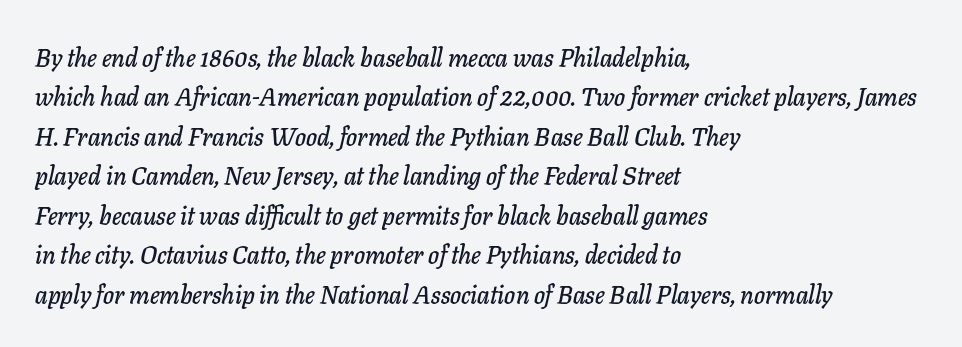
Q: Is the text italic (slanted)? A: Yes, it leans right by about 11 degrees.
Q: Is the text underlined? A: No.
Q: How is the paragraph aligned? A: Left-aligned.
Q: Is the spacing between letters normal or unusually wide? A: Normal.
Q: Is the spacing between lines tight, normal or loose? A: Normal.
